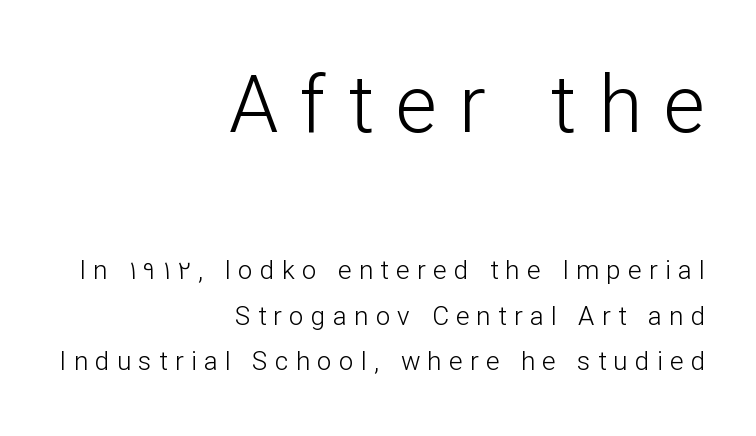
Italic? Not at all — the glyphs are vertical. Note the varied advance widths — an 'i' is clearly narrower than an 'm'. The passage shown is not underscored anywhere. Letterform terminals end flat and unadorned throughout the passage. In CSS terms this would be text-align: right. A light-to-regular cut is what we see here.
